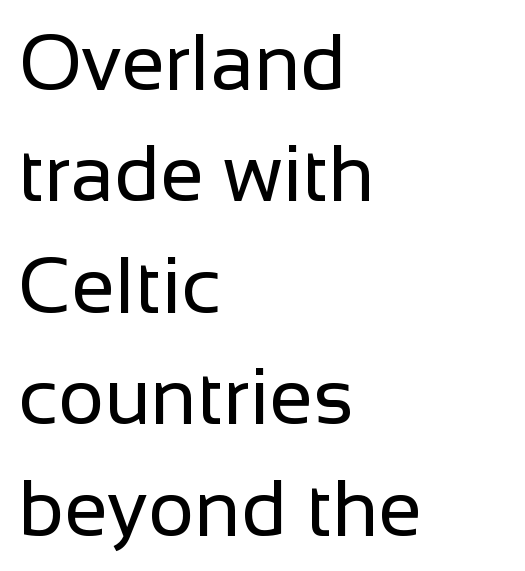
Q: Is the text bold? A: No.
Q: Is the text italic (slanted)? A: No, it is upright.
Q: Is the typeface a serif or a sans-serif typeface? A: Sans-serif.
Q: Is the text underlined? A: No.
Q: How is the paragraph aligned? A: Left-aligned.
Q: Is the spacing between letters normal or unusually wide? A: Normal.
Q: Is the spacing between lines tight, normal or loose? A: Normal.
Q: Width (condensed, normal, or wide)? A: Normal.
Q: Stroke contrast? A: Low.
Q: x-height? A: Medium.
Q: Monospaced? A: No.
